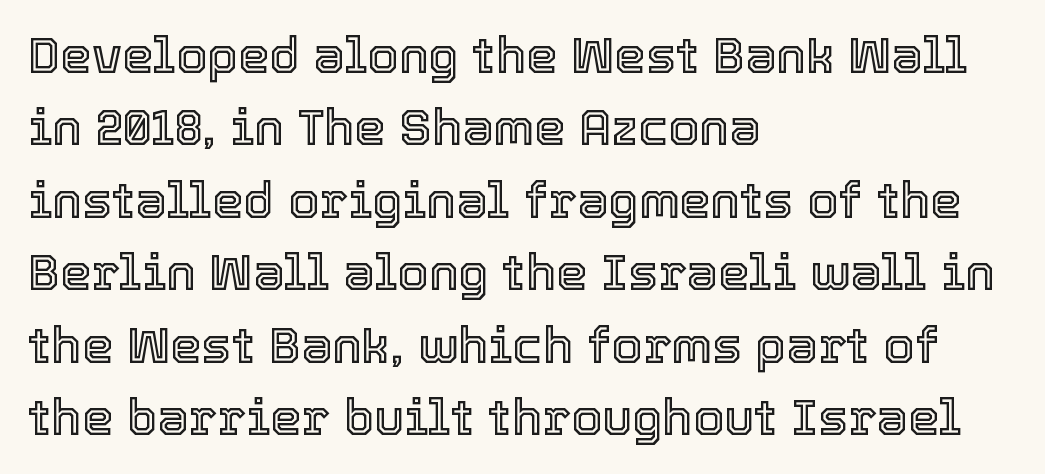
Honestly, the letter spacing is just normal — you wouldn't notice it. In terms of posture, this sample is upright. If you measured baseline to baseline, you'd find a middling distance. Underline: absent.
